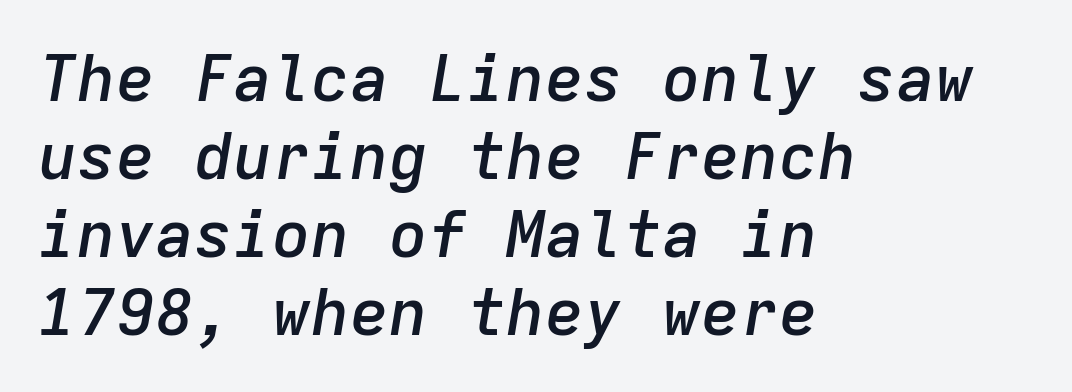
Think of a typewriter: that constant character pitch is what you see here. Rule under the text: the space is simply empty. Does the copy run flush right? No — it runs flush left. Notice the strokes are somewhat thickened but not fully heavy: this is a semibold. Honestly, the letter spacing is just normal — you wouldn't notice it.
